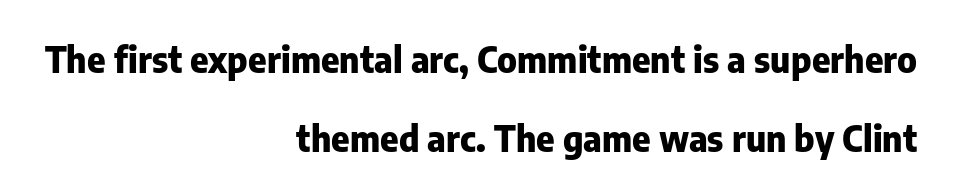
The image shows 35 px heavy sans-serif type, upright; set right-aligned, loose line spacing (2.25x), normal letter spacing, not underlined; low stroke contrast and a medium x-height.
